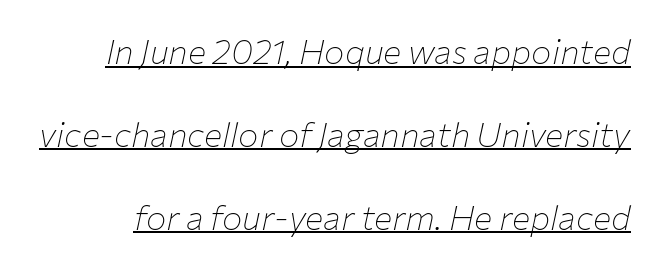
The image shows 34 px thin type, italic (leaning right); set loose line spacing (2.44x), normal letter spacing, underlined; low stroke contrast and a medium x-height.
